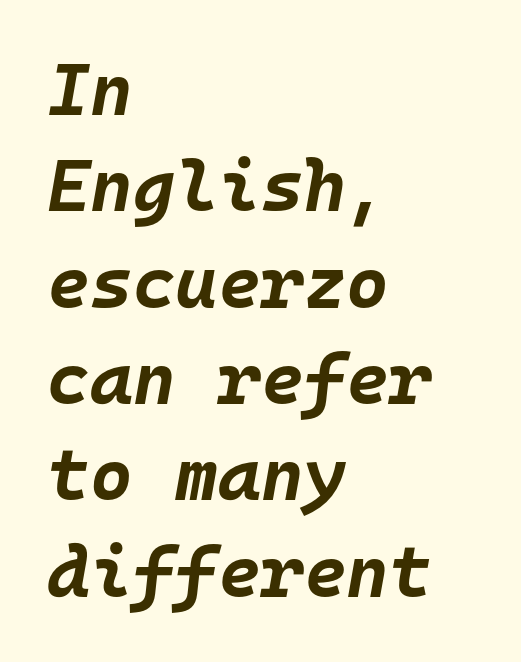
The image shows 73 px bold type, italic (leaning right), monospaced; set left-aligned, normal line spacing (1.32x), normal letter spacing, not underlined; low stroke contrast and a large x-height.
